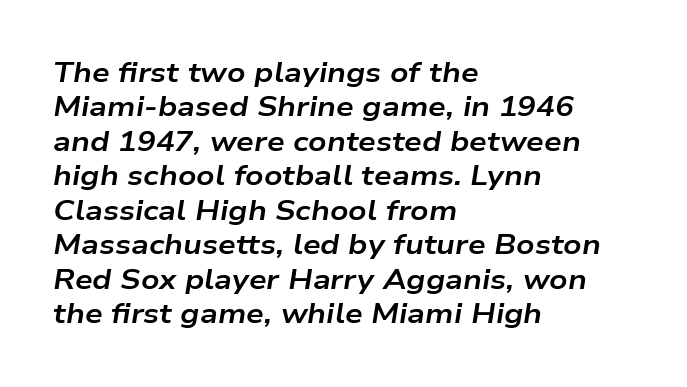
The face used here is rendered with its standard letterfit. The face used here has a pronounced slope to its letters. Think of a printed novel: that variable character pitch is what you see here. A dark, heavy texture on the line: the type is bold.
